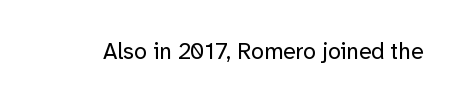
The type is set solid horizontally, with unmodified tracking. Words float on clear page, feet unadorned. A quiet, ordinary-to-light weight characterises the typeface. The type sits square on the baseline with zero lean.
